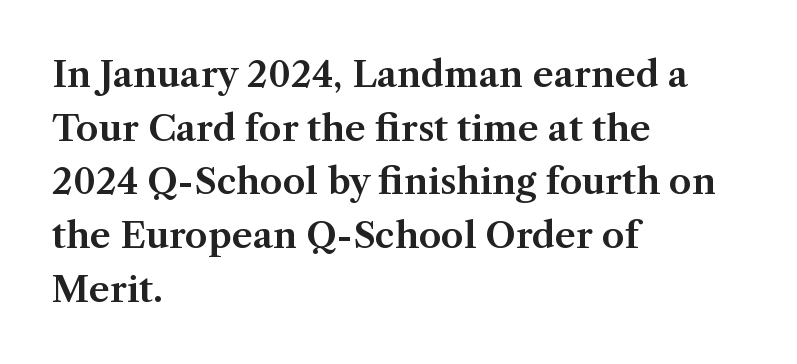
{"serif": "yes", "italic": "no", "width": "normal", "stroke_contrast": "medium", "x_height": "medium", "monospaced": "no", "underline": "no", "align": "left", "line_spacing": "normal", "line_spacing_ratio": 1.49, "letter_spacing": "normal", "letter_spacing_em": 0.0, "glyph_px": 36}
